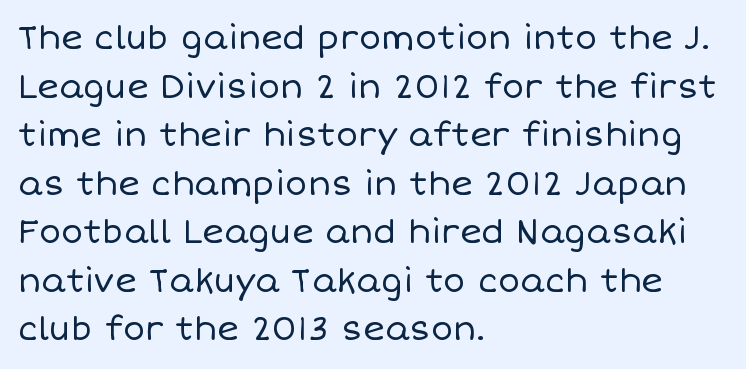
The image shows 33 px regular-weight type, upright; set left-aligned, normal line spacing (1.47x), normal letter spacing, not underlined; low stroke contrast and a large x-height.
